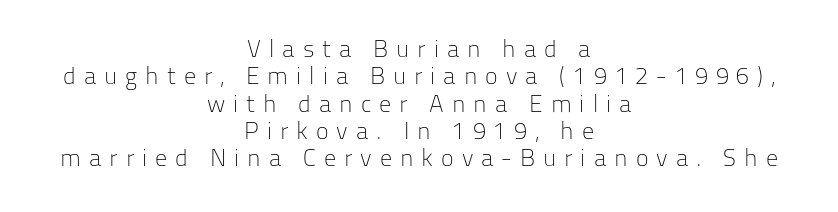
The letters look calm and open, with moderate or lighter stems. Unlike italic type, these characters show no tilt at all. Clear beneath every line of the passage. Does the copy run flush right? No — it is centered line by line.
